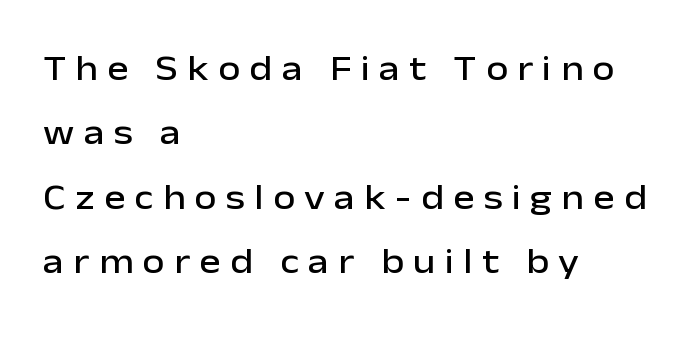
Q: Is the text italic (slanted)? A: No, it is upright.
Q: Is the typeface a serif or a sans-serif typeface? A: Sans-serif.
Q: Is the text underlined? A: No.
Q: How is the paragraph aligned? A: Left-aligned.
Q: Is the spacing between letters normal or unusually wide? A: Unusually wide.
Q: Width (condensed, normal, or wide)? A: Normal.
Q: Stroke contrast? A: Low.
Q: x-height? A: Medium.
Q: Monospaced? A: No.
